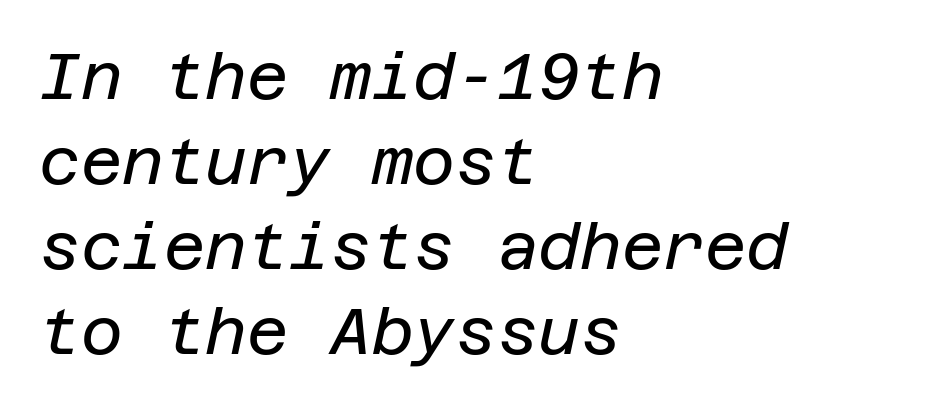
The image shows 64 px regular-weight type, italic (leaning right); set left-aligned, normal line spacing (1.33x), normal letter spacing, not underlined; low stroke contrast and a large x-height.
